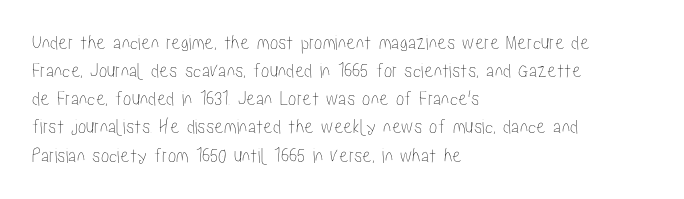
Teacher's note: observe the even left margin — that is flush-left alignment. No italicization has been applied; the sample stays upright. Clear beneath every line of the passage. Honestly, the letter spacing is just normal — you wouldn't notice it. A typesetter would call this leading conventional body-copy spacing.
